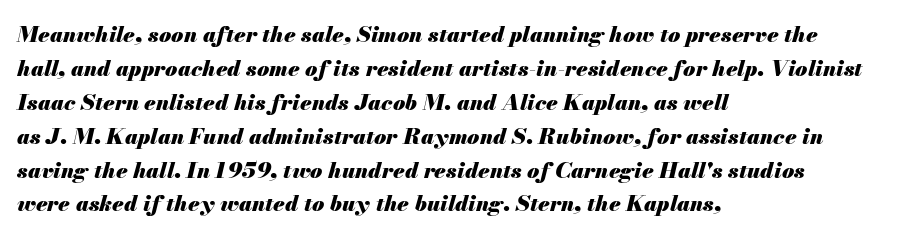
The image shows 22 px bold type, italic (leaning right); set left-aligned, normal line spacing (1.54x), normal letter spacing, not underlined.
